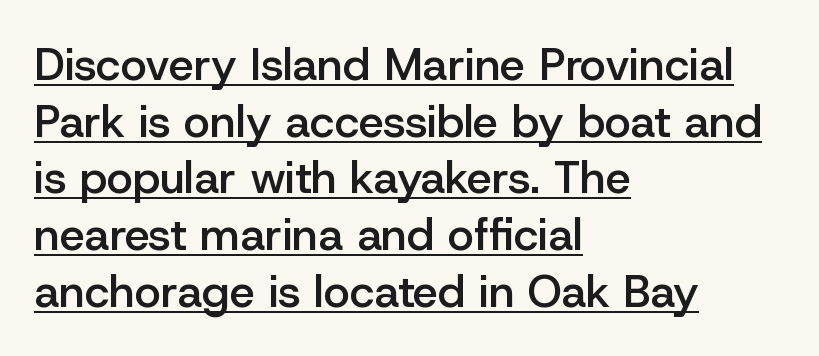
The image shows 45 px semibold sans-serif type, upright; set left-aligned, normal line spacing (1.26x), normal letter spacing, underlined; low stroke contrast and a medium x-height.
